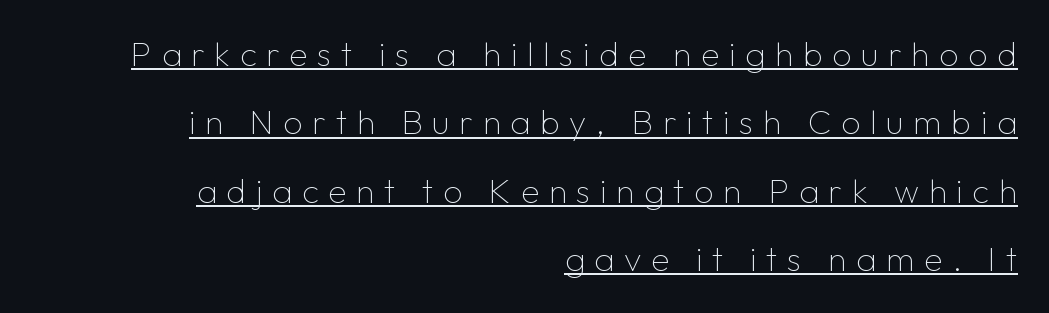
{"serif": "no", "italic": "no", "bold": "no", "weight": "thin", "width": "normal", "stroke_contrast": "low", "x_height": "medium", "monospaced": "no", "underline": "yes", "align": "right", "line_spacing": "loose", "line_spacing_ratio": 2.01, "letter_spacing": "wide", "letter_spacing_em": 0.28, "glyph_px": 34}
